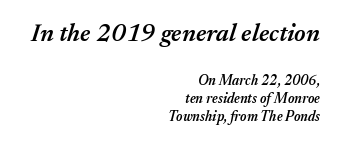
The image shows 25 px text type, italic (leaning right); set right-aligned, normal line spacing (1.28x), normal letter spacing, not underlined; the first (top) block is 1.79x larger.
